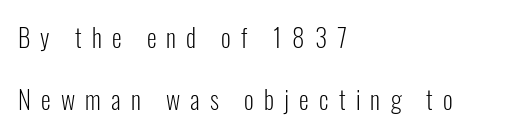
The text block is weighted toward the left margin, trailing off unevenly rightward. Words appear elongated and porous because spacing is wide. The rendering uses a large line-height, opening up the rows. The lettering stays uniformly vertical, giving the passage a roman look.
